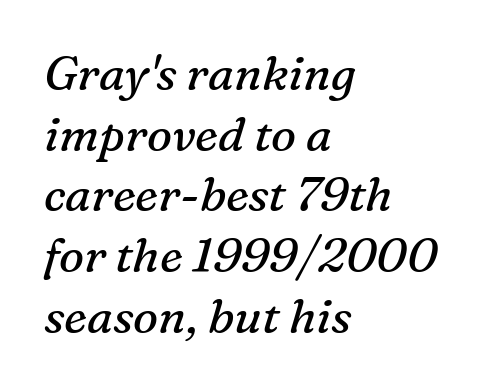
The font is comparable to plain body text, perhaps lighter. The letters advance in unequal steps, a hallmark of proportional type. Are there feet on the stems? There are — it's a serif. The letterforms sit shoulder to shoulder at normal distance. Which margin do the lines hug? The left one — the right edge is uneven.
